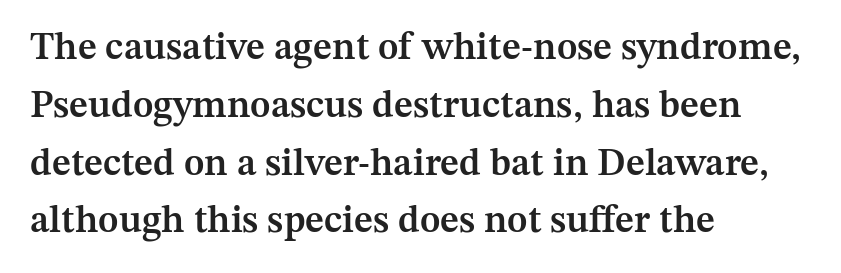
The image shows 38 px semibold serif type, upright; set left-aligned, normal line spacing (1.52x), normal letter spacing, not underlined; medium stroke contrast and a medium x-height.
